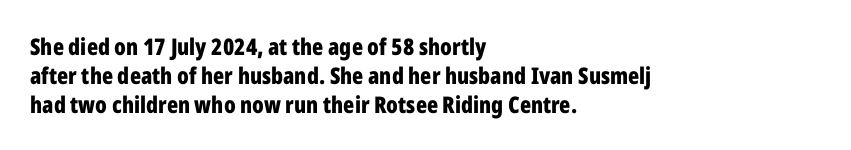
{"italic": "no", "bold": "yes", "underline": "no", "align": "left", "line_spacing": "normal", "line_spacing_ratio": 1.26, "letter_spacing": "normal", "letter_spacing_em": 0.0, "glyph_px": 23}
